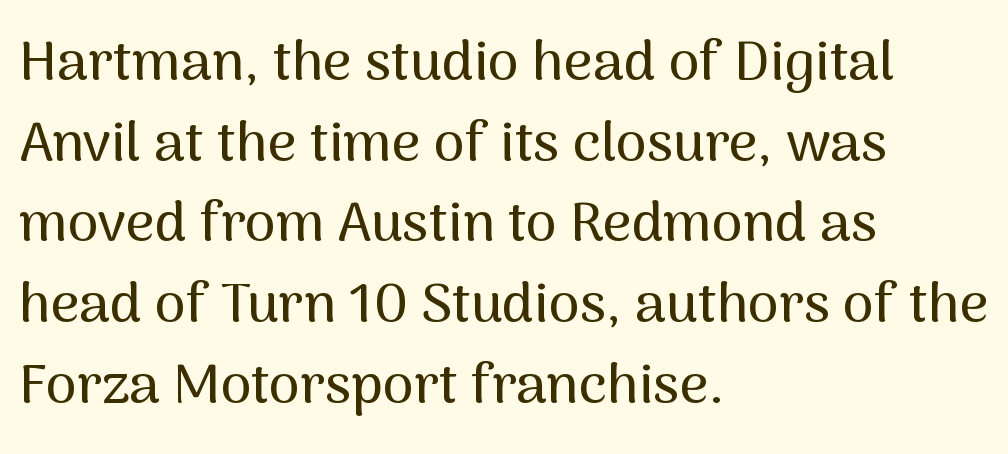
Words float on clear page, feet unadorned. A classic flush-left, rag-right setting is used for this passage. Here the glyphs are tracked normally, forming tight word shapes. The rendering uses a moderate line-height, typical for paragraphs. Vertical strokes here are truly vertical. This is sans-serif lettering, the kind often seen on screens and signage.
